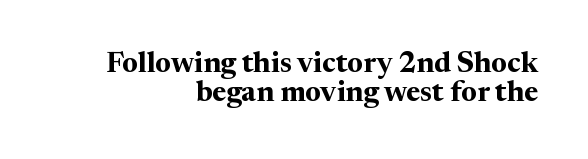
Q: Is the text bold? A: Yes.
Q: Is the text italic (slanted)? A: No, it is upright.
Q: Is the typeface a serif or a sans-serif typeface? A: Serif.
Q: Is the text underlined? A: No.
Q: How is the paragraph aligned? A: Right-aligned.
Q: Is the spacing between letters normal or unusually wide? A: Normal.
Q: Is the spacing between lines tight, normal or loose? A: Tight.
Q: Width (condensed, normal, or wide)? A: Normal.
Q: Stroke contrast? A: Medium.
Q: x-height? A: Medium.
Q: Monospaced? A: No.
